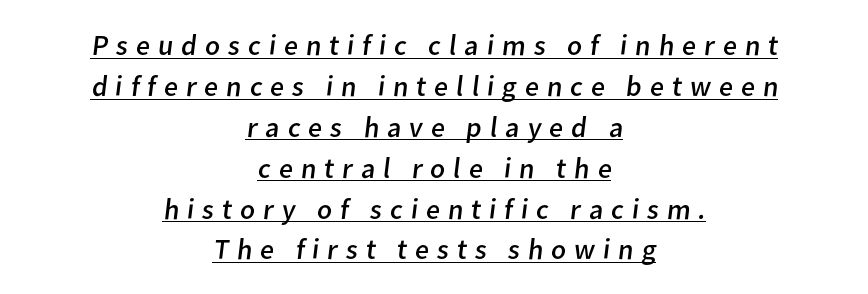
{"serif": "no", "bold": "no", "weight": "regular", "width": "normal", "stroke_contrast": "low", "x_height": "medium", "monospaced": "no", "underline": "yes", "align": "center", "line_spacing": "normal", "line_spacing_ratio": 1.41, "letter_spacing": "wide", "letter_spacing_em": 0.27, "glyph_px": 29}
